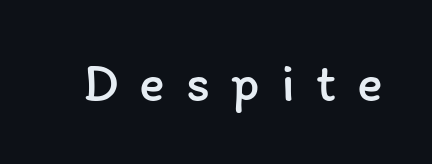
Summary of weight: not heavy and not bold. If you drew a line through each stem, it would be perfectly vertical. Caption: expanded tracking, letters set apart. Looks like regular typesetting: each glyph gets only the width it needs. A bare baseline throughout the passage.
